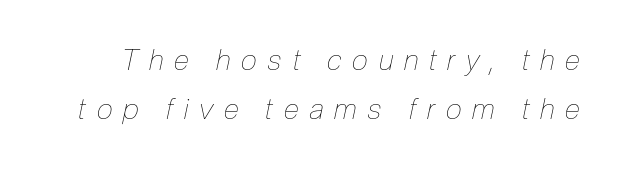
Q: Is the text bold? A: No.
Q: Is the text italic (slanted)? A: Yes, it leans right by about 12 degrees.
Q: Is the text underlined? A: No.
Q: Is the spacing between letters normal or unusually wide? A: Unusually wide.
Q: Is the spacing between lines tight, normal or loose? A: Normal.
Q: Width (condensed, normal, or wide)? A: Condensed.
Q: Stroke contrast? A: Low.
Q: x-height? A: Medium.
Q: Monospaced? A: No.
